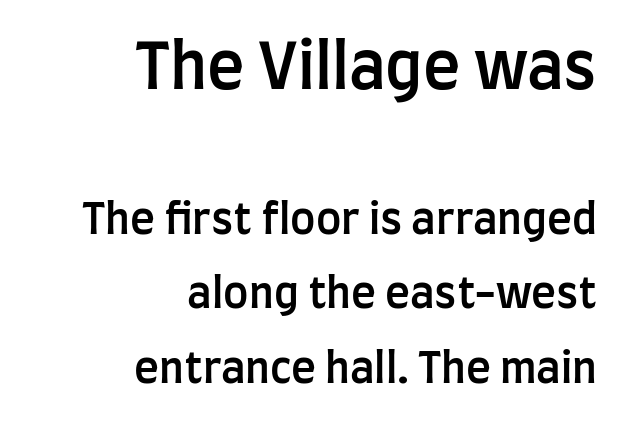
Q: Is the text bold? A: Semi-bold.
Q: Is the text italic (slanted)? A: No, it is upright.
Q: Is the typeface a serif or a sans-serif typeface? A: Sans-serif.
Q: Is the text underlined? A: No.
Q: How is the paragraph aligned? A: Right-aligned.
Q: Is the spacing between letters normal or unusually wide? A: Normal.
Q: Which block of text is set in a larger size, the first (top) or the second (bottom)? A: The first (top) one.
Q: Width (condensed, normal, or wide)? A: Condensed.
Q: Stroke contrast? A: Low.
Q: x-height? A: Large.
Q: Monospaced? A: No.
